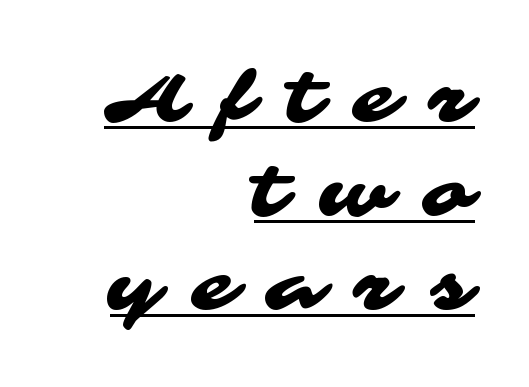
The image shows 70 px wide sans-serif type; set right-aligned, normal line spacing (1.34x), unusually wide letter spacing (+0.49 em), underlined; medium stroke contrast and a medium x-height.
